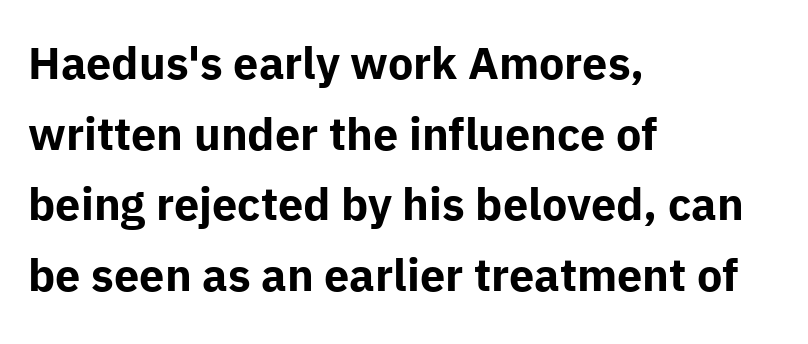
Q: Is the text bold? A: Yes.
Q: Is the text italic (slanted)? A: No, it is upright.
Q: Is the typeface a serif or a sans-serif typeface? A: Sans-serif.
Q: Is the text underlined? A: No.
Q: How is the paragraph aligned? A: Left-aligned.
Q: Is the spacing between letters normal or unusually wide? A: Normal.
Q: Is the spacing between lines tight, normal or loose? A: Normal.
Q: Width (condensed, normal, or wide)? A: Normal.
Q: Stroke contrast? A: Low.
Q: x-height? A: Medium.
Q: Monospaced? A: No.
